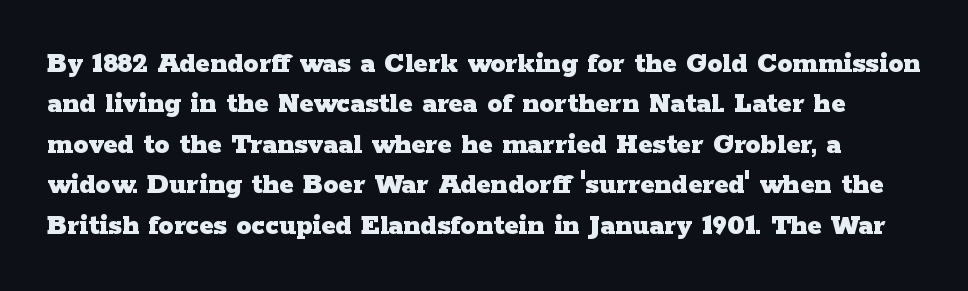
{"serif": "yes", "italic": "no", "bold": "yes", "weight": "heavy", "width": "wide", "stroke_contrast": "low", "x_height": "medium", "monospaced": "no", "underline": "no", "line_spacing": "normal", "line_spacing_ratio": 1.35, "letter_spacing": "normal", "letter_spacing_em": 0.0, "glyph_px": 30}
